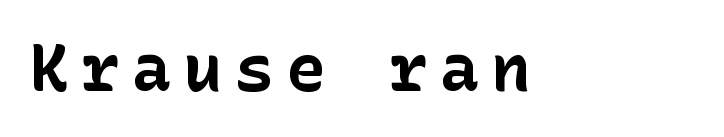
{"serif": "no", "italic": "no", "bold": "yes", "weight": "bold", "width": "normal", "stroke_contrast": "low", "x_height": "medium", "underline": "no", "glyph_px": 65}
